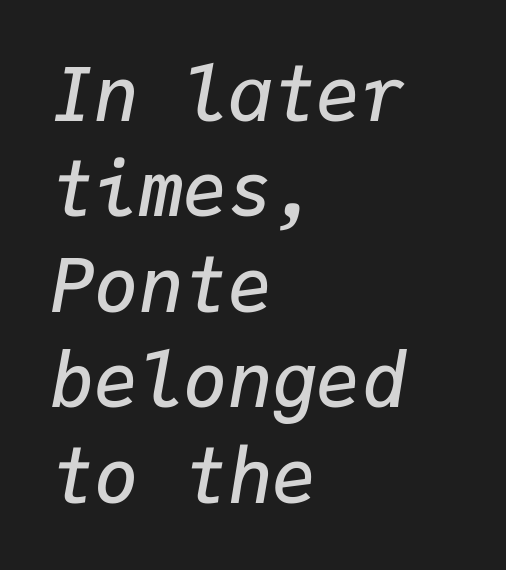
{"italic": "yes", "lean": "right", "slant_degrees": 9, "bold": "semi", "weight": "semibold", "width": "normal", "stroke_contrast": "low", "x_height": "medium", "monospaced": "yes", "underline": "no", "align": "left", "line_spacing": "normal", "line_spacing_ratio": 1.29, "letter_spacing": "normal", "letter_spacing_em": 0.0, "glyph_px": 74}
